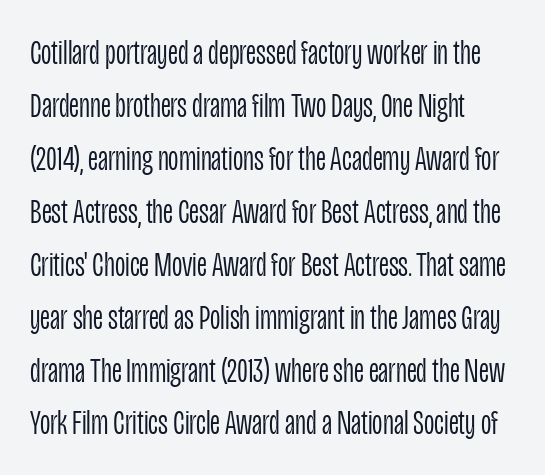
The image shows 36 px light, condensed sans-serif type, upright; set left-aligned, normal line spacing (1.47x), normal letter spacing, not underlined; low stroke contrast and a large x-height.
